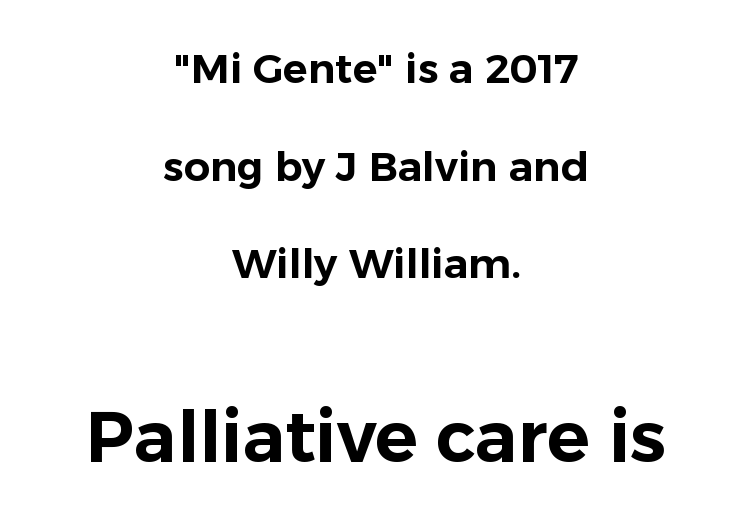
The image shows 71 px sans-serif type, upright; set centered, loose line spacing (2.38x), normal letter spacing, not underlined; the second (bottom) block is 1.73x larger; low stroke contrast and a medium x-height.
